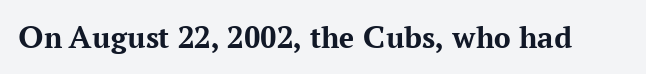
{"serif": "yes", "italic": "no", "bold": "yes", "weight": "bold", "width": "normal", "stroke_contrast": "medium", "x_height": "medium", "monospaced": "no", "underline": "no", "letter_spacing": "normal", "letter_spacing_em": 0.0, "glyph_px": 33}
